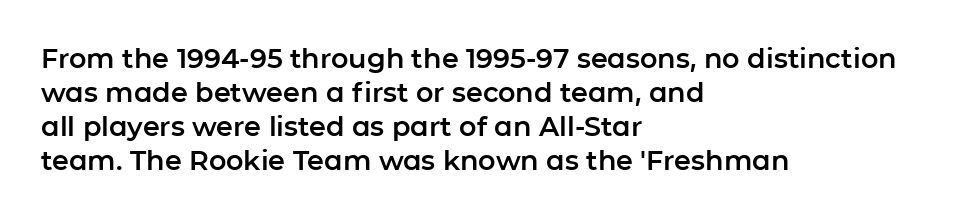
The image shows 27 px text type, upright; set left-aligned, normal line spacing (1.26x), normal letter spacing, not underlined.
